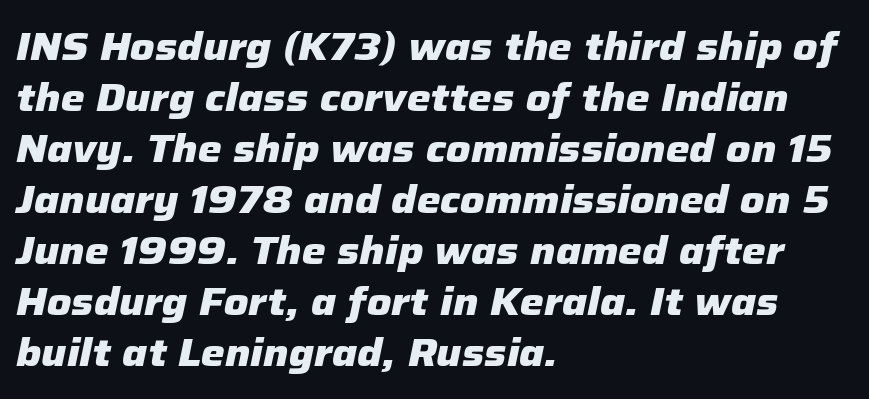
The image shows 38 px heavy type, italic (leaning right); set left-aligned, normal line spacing (1.34x), normal letter spacing, not underlined; low stroke contrast and a medium x-height.
